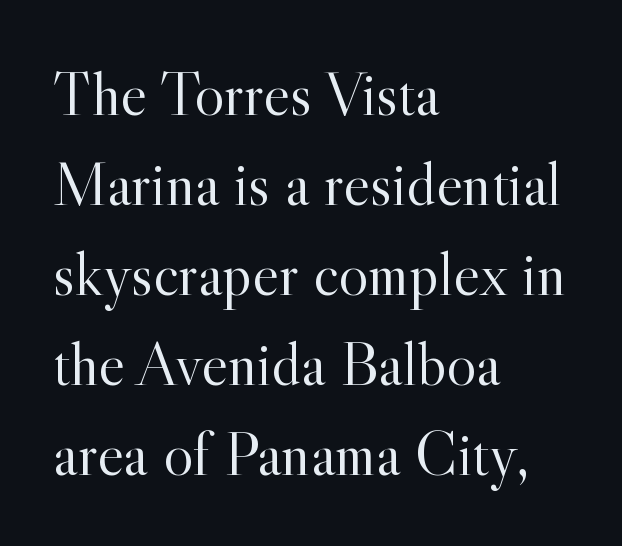
Tall strokes in this sample are plumb rather than angled. A typesetter would call this proportional, since set widths differ per character. Examine the stroke ends and you'll spot serifs. This is not heavy type; no bold has been used. In terms of leading, this rendering sits right in the middle.
